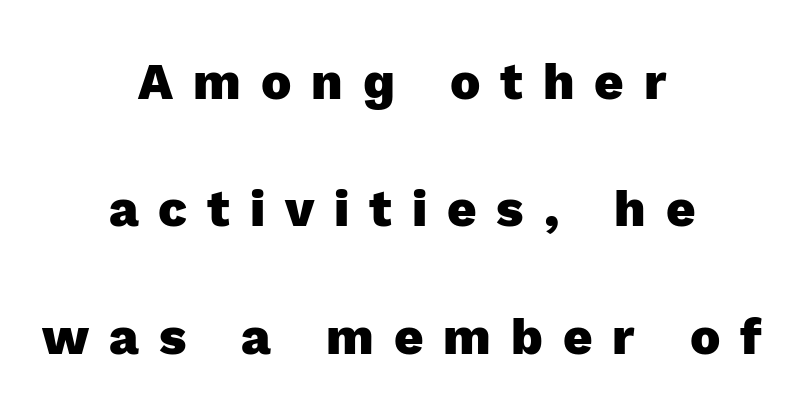
Q: Is the text bold? A: Yes.
Q: Is the text italic (slanted)? A: No, it is upright.
Q: Is the typeface a serif or a sans-serif typeface? A: Sans-serif.
Q: Is the text underlined? A: No.
Q: How is the paragraph aligned? A: Centered.
Q: Is the spacing between letters normal or unusually wide? A: Unusually wide.
Q: Is the spacing between lines tight, normal or loose? A: Loose.
Q: Width (condensed, normal, or wide)? A: Normal.
Q: x-height? A: Medium.
Q: Monospaced? A: No.
